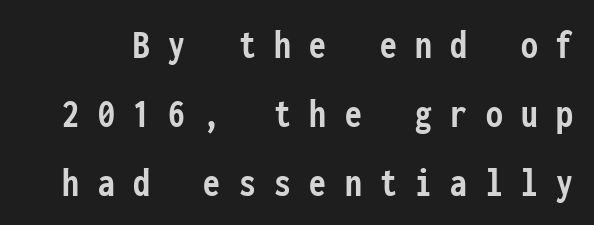
Q: Is the text bold? A: Yes.
Q: Is the text italic (slanted)? A: No, it is upright.
Q: Is the typeface a serif or a sans-serif typeface? A: Sans-serif.
Q: Is the text underlined? A: No.
Q: Is the spacing between letters normal or unusually wide? A: Unusually wide.
Q: Is the spacing between lines tight, normal or loose? A: Normal.
Q: Width (condensed, normal, or wide)? A: Condensed.
Q: Stroke contrast? A: Low.
Q: x-height? A: Medium.
Q: Monospaced? A: Yes.
